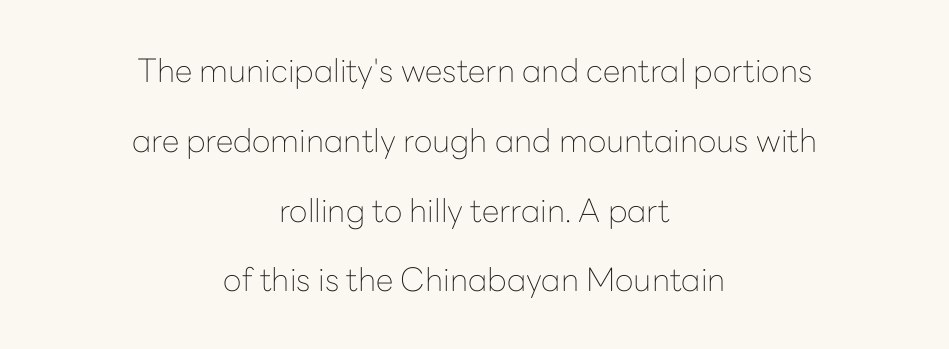
The image shows 32 px thin sans-serif type, upright; set centered, loose line spacing (2.18x), normal letter spacing, not underlined; low stroke contrast and a medium x-height.
